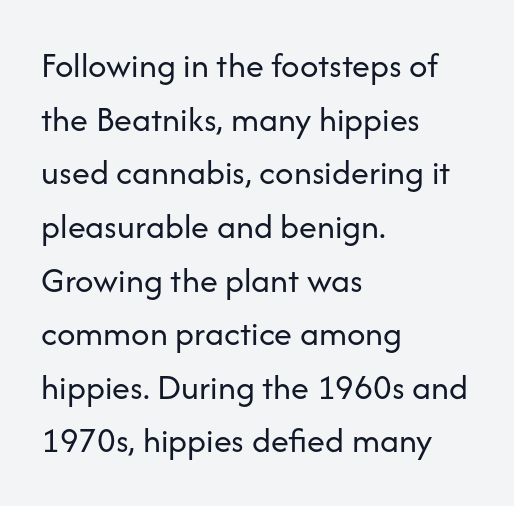
The space directly below the letters is spotless. Does the leading feel generous? No, just average. It's the straight-up-and-down kind of type. Is the type heavy? It reads as light-to-regular instead.
